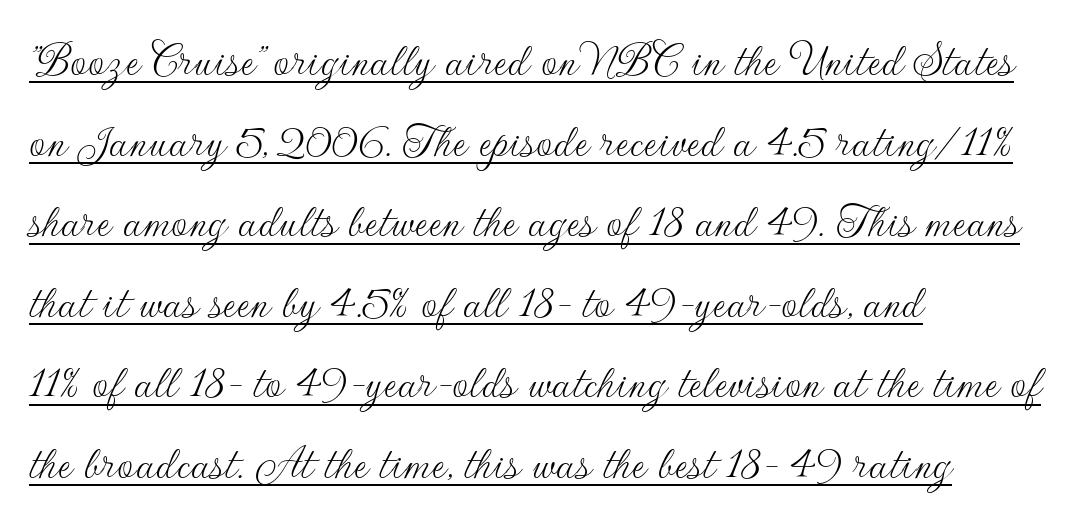
Q: Is the text bold? A: No.
Q: Is the text italic (slanted)? A: Yes.
Q: Is the typeface a serif or a sans-serif typeface? A: Sans-serif.
Q: Is the text underlined? A: Yes.
Q: How is the paragraph aligned? A: Left-aligned.
Q: Is the spacing between letters normal or unusually wide? A: Normal.
Q: Is the spacing between lines tight, normal or loose? A: Normal.
Q: Width (condensed, normal, or wide)? A: Normal.
Q: Stroke contrast? A: Low.
Q: x-height? A: Small.
Q: Monospaced? A: No.
